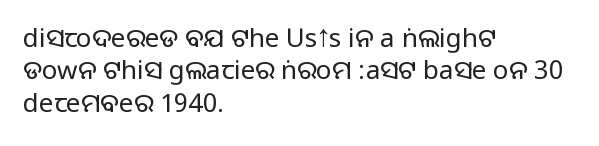
The image shows 26 px text type, upright; set left-aligned, normal line spacing (1.25x), normal letter spacing, not underlined.
